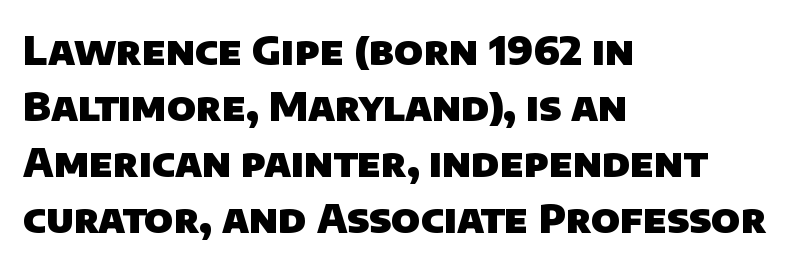
The image shows 40 px heavy sans-serif type; set left-aligned, normal line spacing (1.4x), normal letter spacing, not underlined; low stroke contrast and a large x-height.
